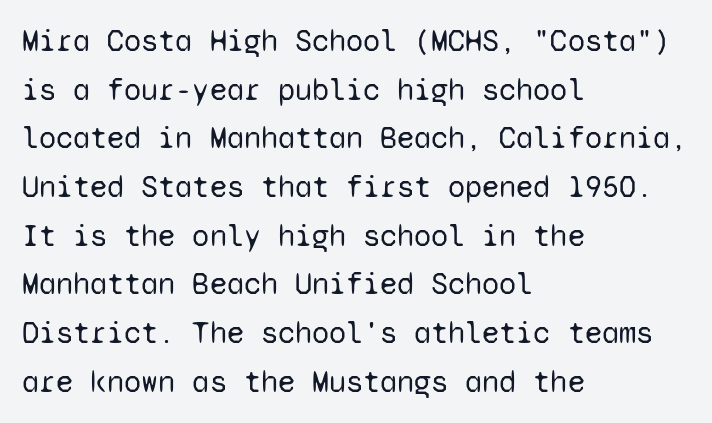
Tall strokes in this sample are plumb rather than angled. Caption: standard tracking, unaltered. This sample has the even, mechanical cadence of fixed-width lettering. The letterforms sit at book weight or below. To sum up the face: it is a sans, with no serifs.
